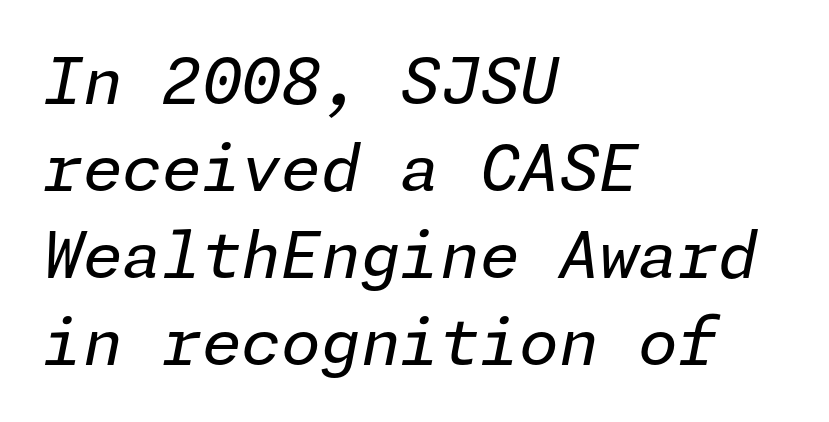
The image shows 64 px regular-weight type, italic (leaning right); set left-aligned, normal line spacing (1.36x), normal letter spacing, not underlined; low stroke contrast and a medium x-height.
